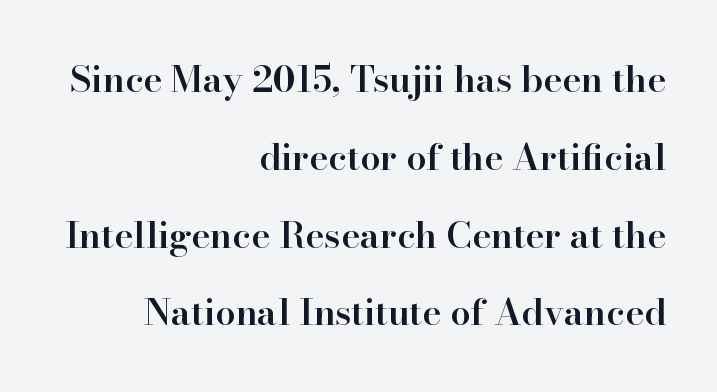
{"serif": "yes", "italic": "no", "bold": "semi", "weight": "semibold", "width": "normal", "stroke_contrast": "high", "x_height": "small", "monospaced": "no", "underline": "no", "align": "right", "line_spacing": "loose", "line_spacing_ratio": 2.16, "letter_spacing": "normal", "letter_spacing_em": 0.0, "glyph_px": 36}
